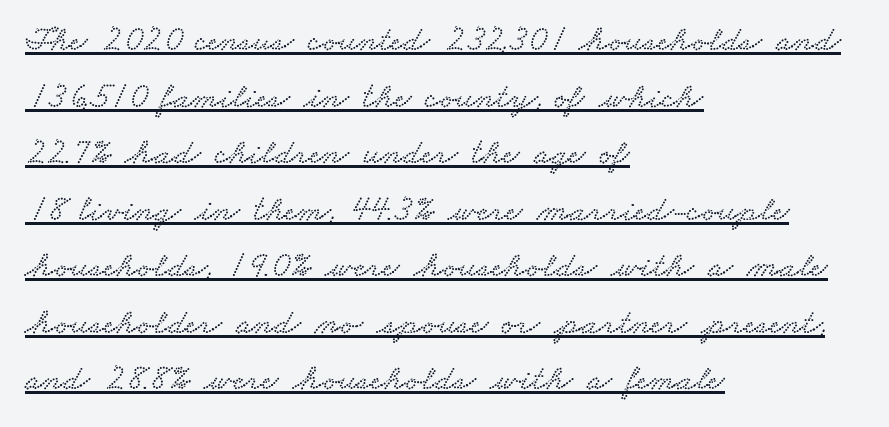
Casual observation: everything's shoved over to the left. This is underlined copy, the kind a proofreader might mark for attention. The letters advance in unequal steps, a hallmark of proportional type. The rendering shows small feet on the letterforms — a serif design. How are the letters spaced? Ordinarily, with no added tracking. Students, observe: this is what conventionally led text looks like.
